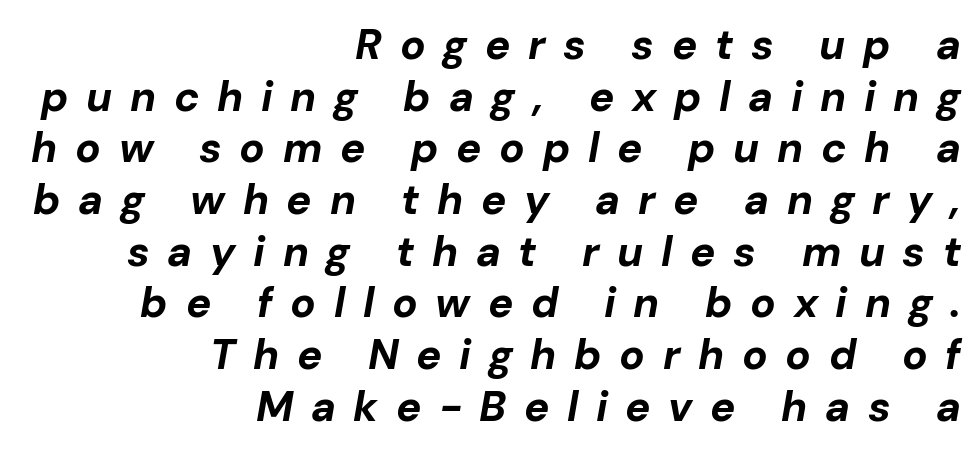
{"italic": "yes", "lean": "right", "slant_degrees": 10, "bold": "yes", "weight": "bold", "width": "normal", "stroke_contrast": "low", "x_height": "medium", "monospaced": "no", "underline": "no", "align": "right", "line_spacing_ratio": 1.23, "letter_spacing": "wide", "letter_spacing_em": 0.42, "glyph_px": 42}
